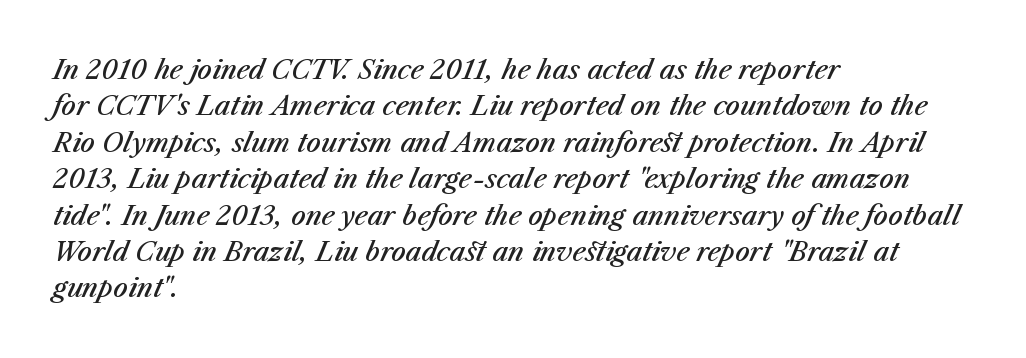
All the whitespace from short lines collects on the right. Glyph-to-glyph distance matches everyday printed text. Notice how the stems are inclined rather than vertical — that's the hallmark of italics. These lines sit exactly where default settings would place them.
